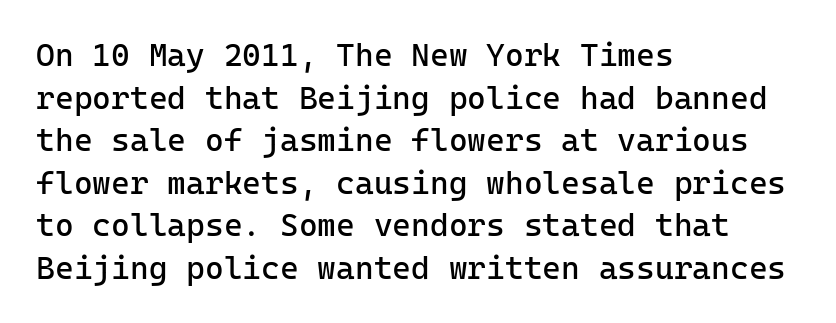
Descenders hang freely into open space. Ink coverage per letter is moderate at most. The letters stand straight up with perfectly vertical stems. Evenly set lines give the paragraph a standard silhouette. Tracking value appears to be zero — textbook default spacing. The letters march in equal steps, a hallmark of fixed-pitch type.
